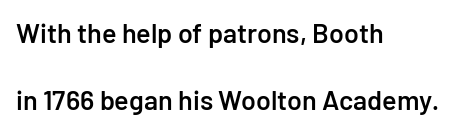
The image shows 27 px text type, upright; set left-aligned, loose line spacing (2.49x), normal letter spacing, not underlined.
